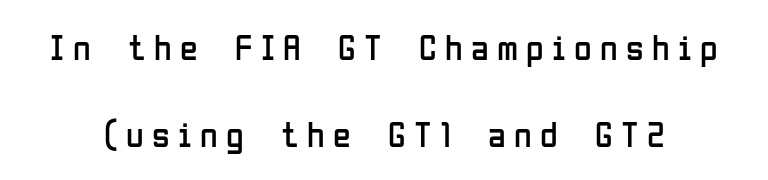
The image shows 36 px regular-weight, condensed sans-serif type, upright; set loose line spacing (2.43x), unusually wide letter spacing (+0.23 em), not underlined; low stroke contrast and a medium x-height.
